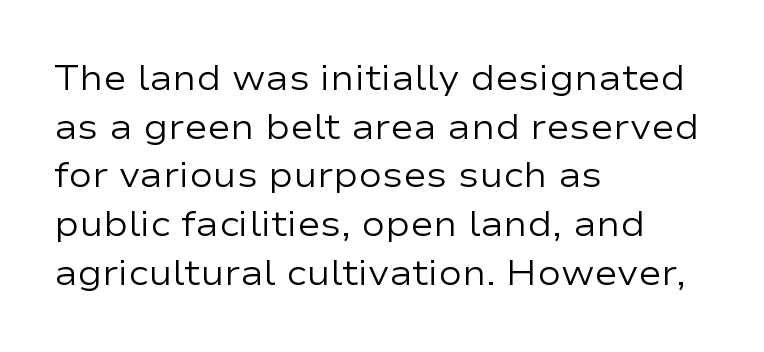
{"serif": "no", "italic": "no", "bold": "no", "weight": "regular", "width": "wide", "stroke_contrast": "low", "x_height": "medium", "monospaced": "no", "underline": "no", "align": "left", "line_spacing": "normal", "line_spacing_ratio": 1.39, "letter_spacing": "normal", "letter_spacing_em": 0.0, "glyph_px": 35}
